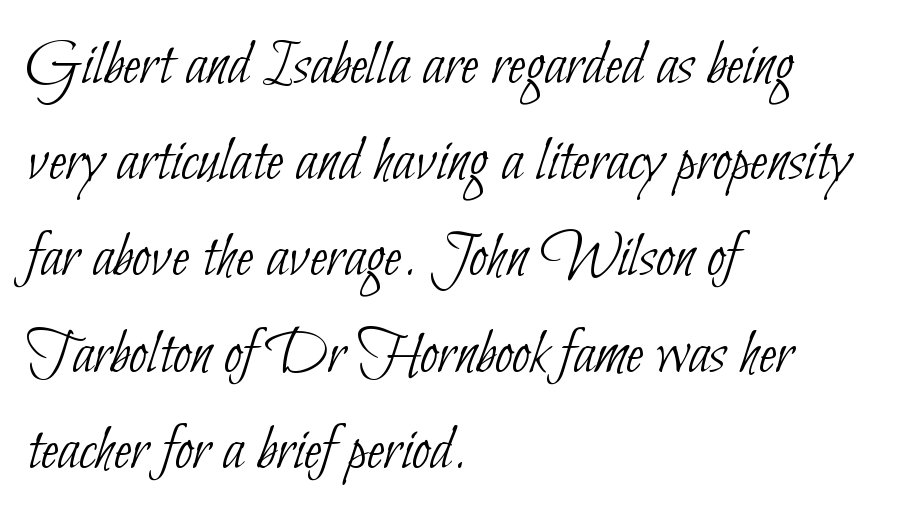
Stem width sits at or under what a default text font uses. Is there much room between lines? A standard amount, neither cramped nor airy. The strip under each line holds only bare page. Note the varied advance widths — an 'i' is clearly narrower than an 'm'.
